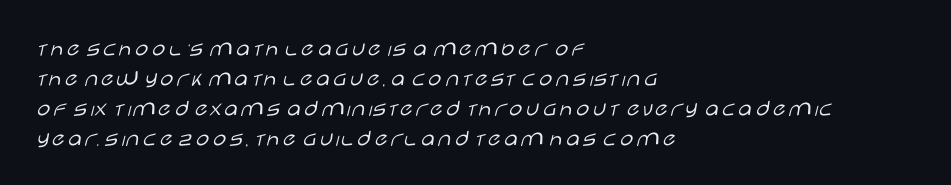
{"bold": "no", "underline": "no", "align": "left", "line_spacing": "normal", "line_spacing_ratio": 1.25, "letter_spacing": "normal", "letter_spacing_em": 0.0, "glyph_px": 24}
